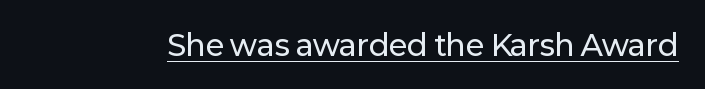
Q: Is the text italic (slanted)? A: No, it is upright.
Q: Is the typeface a serif or a sans-serif typeface? A: Sans-serif.
Q: Is the text underlined? A: Yes.
Q: Is the spacing between letters normal or unusually wide? A: Normal.
Q: Width (condensed, normal, or wide)? A: Normal.
Q: Stroke contrast? A: Low.
Q: x-height? A: Medium.
Q: Monospaced? A: No.
